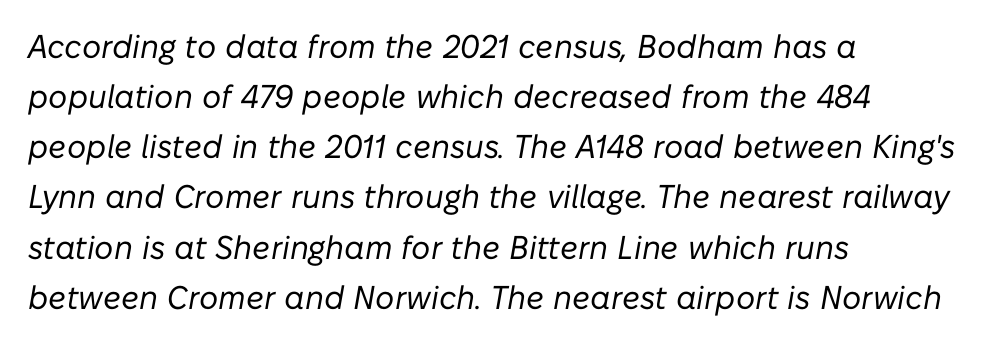
Observe the lean: these are italic letterforms. Is this a fixed-width face? No — the glyphs have proportional, varying widths. Tracking here is standard; glyphs follow each other at the usual distance. The lines sit at an ordinary, default distance from one another.
